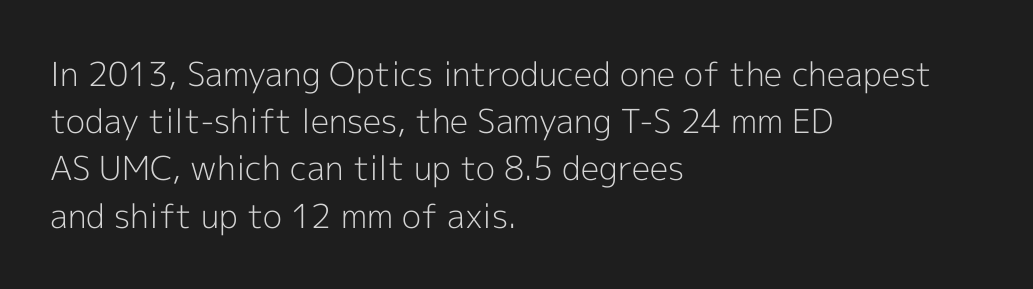
{"serif": "no", "italic": "no", "bold": "no", "weight": "light", "width": "normal", "x_height": "medium", "monospaced": "no", "underline": "no", "align": "left", "line_spacing": "normal", "line_spacing_ratio": 1.43, "letter_spacing": "normal", "letter_spacing_em": 0.0, "glyph_px": 33}
